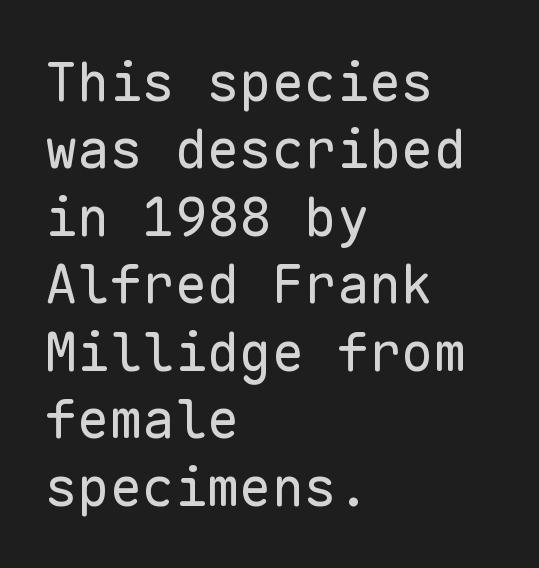
Clear beneath every line of the passage. Which margin do the lines hug? The left one — the right edge is uneven. The passage shown is typeset with a sans-serif family. The lettering holds an erect, upright posture throughout. The face used here is rendered with its standard letterfit.
